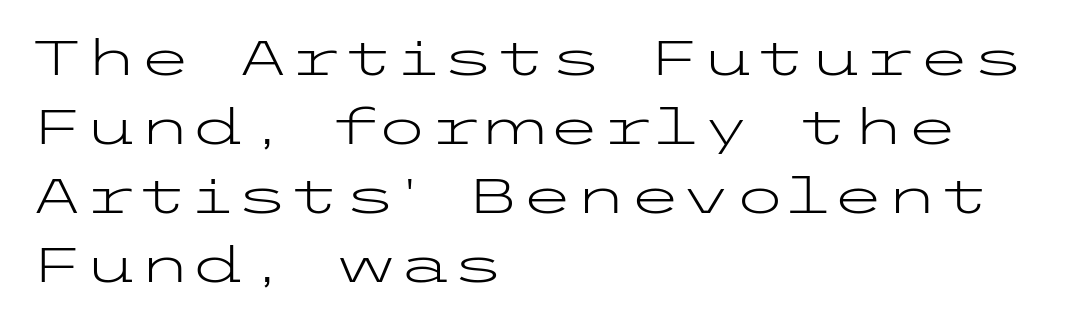
Q: Is the text bold? A: No.
Q: Is the text italic (slanted)? A: No, it is upright.
Q: Is the typeface a serif or a sans-serif typeface? A: Sans-serif.
Q: Is the text underlined? A: No.
Q: How is the paragraph aligned? A: Left-aligned.
Q: Is the spacing between letters normal or unusually wide? A: Normal.
Q: Is the spacing between lines tight, normal or loose? A: Normal.
Q: Width (condensed, normal, or wide)? A: Wide.
Q: Stroke contrast? A: Low.
Q: x-height? A: Medium.
